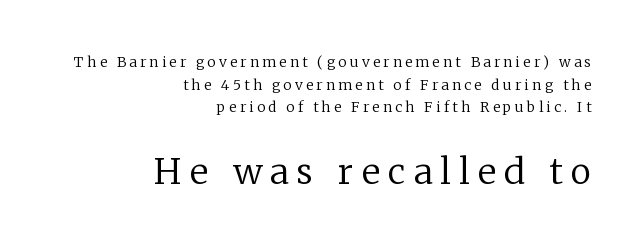
{"serif": "yes", "italic": "no", "bold": "no", "weight": "regular", "width": "normal", "stroke_contrast": "low", "x_height": "medium", "monospaced": "no", "underline": "no", "align": "right", "line_spacing": "normal", "line_spacing_ratio": 1.62, "letter_spacing": "wide", "letter_spacing_em": 0.24, "larger_block": "second", "size_ratio": 2.5, "glyph_px": 35}
